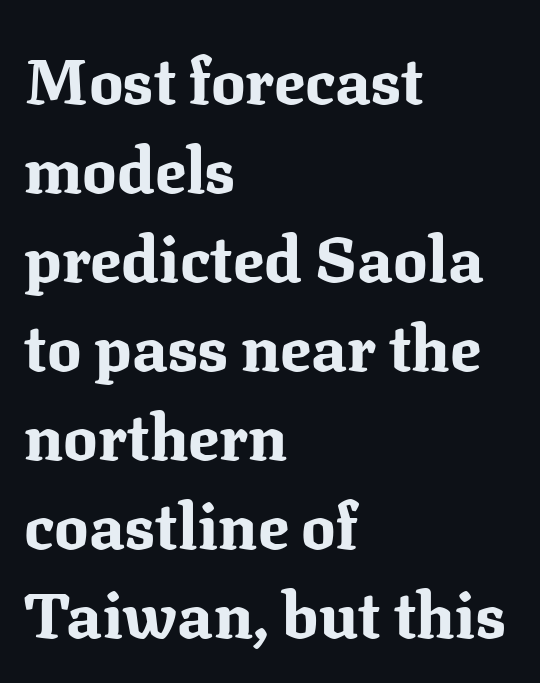
Q: Is the text bold? A: Yes.
Q: Is the text italic (slanted)? A: No, it is upright.
Q: Is the typeface a serif or a sans-serif typeface? A: Serif.
Q: Is the text underlined? A: No.
Q: How is the paragraph aligned? A: Left-aligned.
Q: Is the spacing between letters normal or unusually wide? A: Normal.
Q: Is the spacing between lines tight, normal or loose? A: Normal.
Q: Width (condensed, normal, or wide)? A: Normal.
Q: Stroke contrast? A: Medium.
Q: x-height? A: Medium.
Q: Monospaced? A: No.
